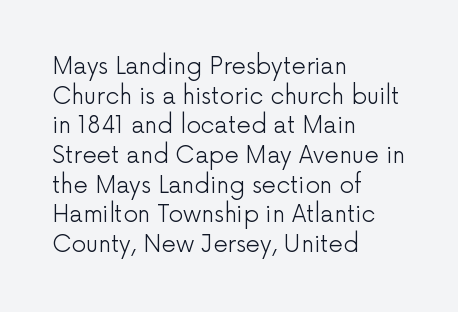
The lines sit at an ordinary, default distance from one another. The rag falls on the right side of this text block. The characters are drawn with everyday or finer stroke widths. Descender tails drop into unmarked territory.
